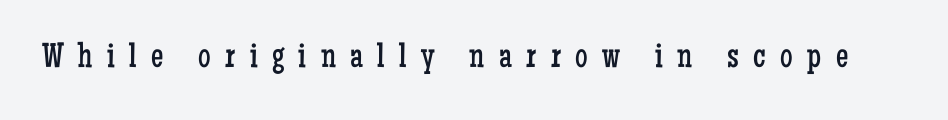
Q: Is the text bold? A: No.
Q: Is the text italic (slanted)? A: No, it is upright.
Q: Is the typeface a serif or a sans-serif typeface? A: Serif.
Q: Is the text underlined? A: No.
Q: Is the spacing between letters normal or unusually wide? A: Unusually wide.
Q: Width (condensed, normal, or wide)? A: Condensed.
Q: Stroke contrast? A: Low.
Q: x-height? A: Medium.
Q: Monospaced? A: No.
